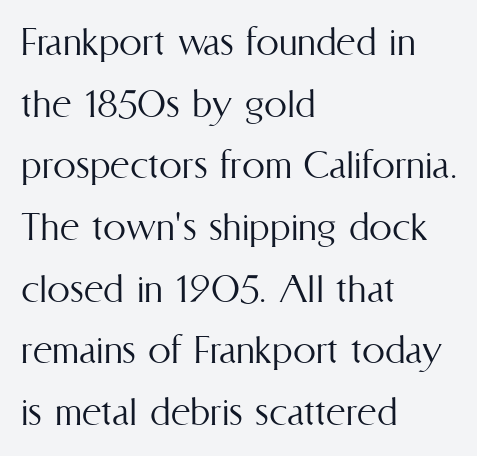
The ragged edge is on the right, which tells us the setting is flush left. The rendering uses natural spacing where letterforms have individual widths. The passage shown stacks its lines at a standard gap. Characters follow at the spacing the type designer built in. Check the space under the baseline: it is left empty.
